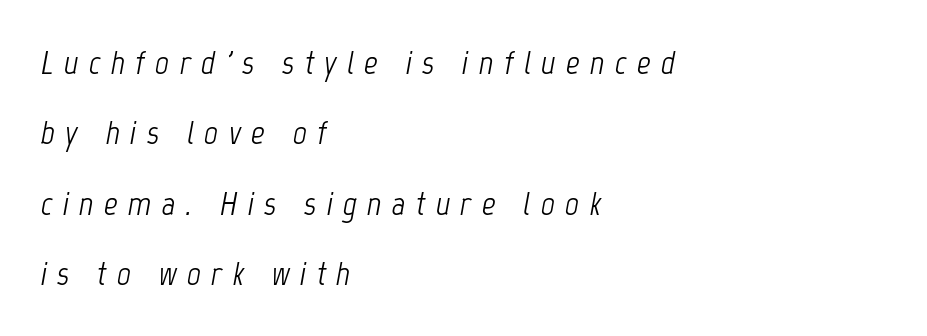
A bare baseline throughout the passage. The type is letterspaced generously, with wide tracking. Proportional: the letters do not fall into vertical columns. Summary of weight: not heavy and not bold. Rows of type keep a wide berth in the vertical direction.
